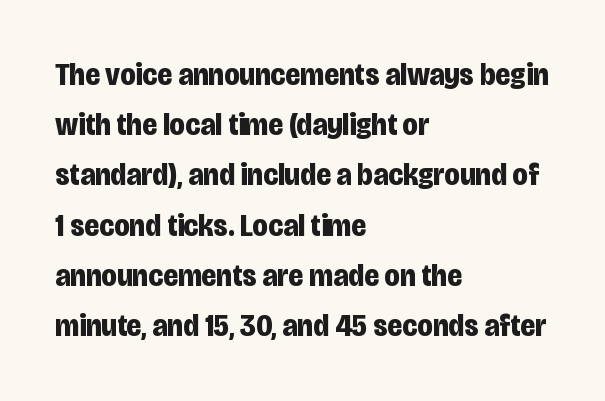
{"serif": "no", "italic": "no", "bold": "yes", "weight": "bold", "width": "condensed", "stroke_contrast": "low", "x_height": "large", "monospaced": "no", "underline": "no", "align": "left", "line_spacing": "normal", "line_spacing_ratio": 1.57, "letter_spacing": "normal", "letter_spacing_em": 0.0, "glyph_px": 32}
